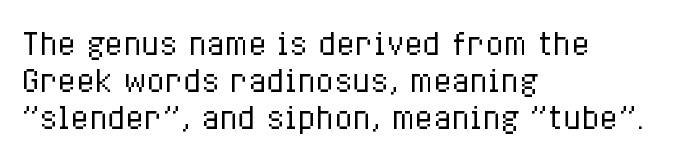
Characters follow at the spacing the type designer built in. Is this a heavy cut? Hardly; it is regular or lighter. This rendering features lettering with no underline. The type sits square on the baseline with zero lean.
